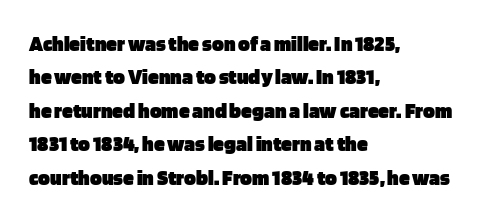
The image shows 22 px bold type, upright; set left-aligned, normal line spacing (1.52x), normal letter spacing, not underlined.
